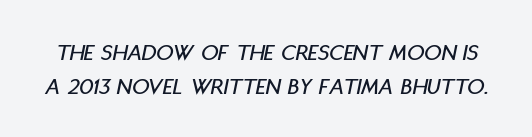
{"italic": "yes", "lean": "right", "slant_degrees": 11, "underline": "no", "line_spacing": "normal", "line_spacing_ratio": 1.43, "letter_spacing": "normal", "letter_spacing_em": 0.0, "glyph_px": 24}
